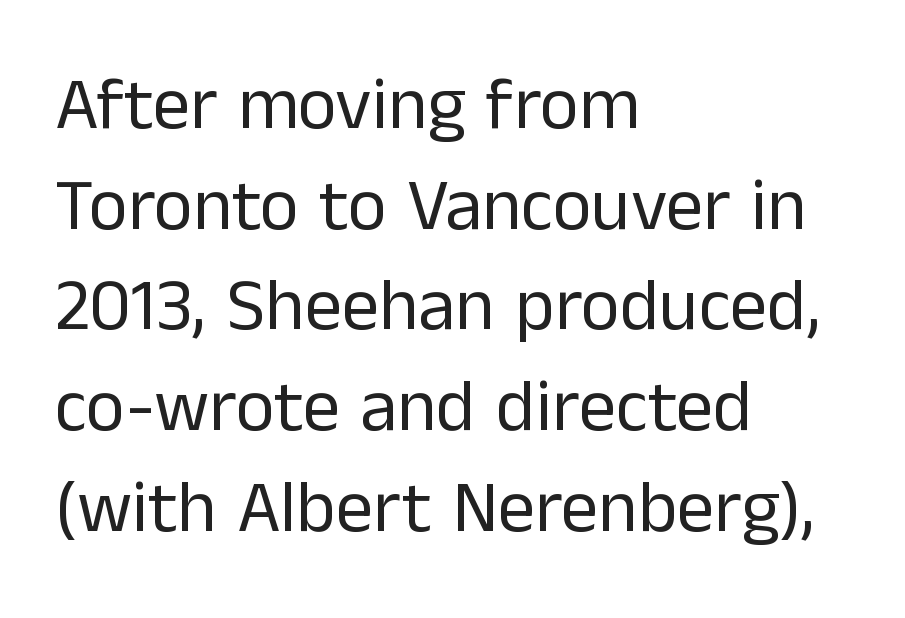
{"serif": "no", "italic": "no", "bold": "no", "weight": "regular", "width": "normal", "stroke_contrast": "low", "x_height": "medium", "monospaced": "no", "underline": "no", "align": "left", "line_spacing": "normal", "line_spacing_ratio": 1.36, "letter_spacing": "normal", "letter_spacing_em": 0.0, "glyph_px": 74}
